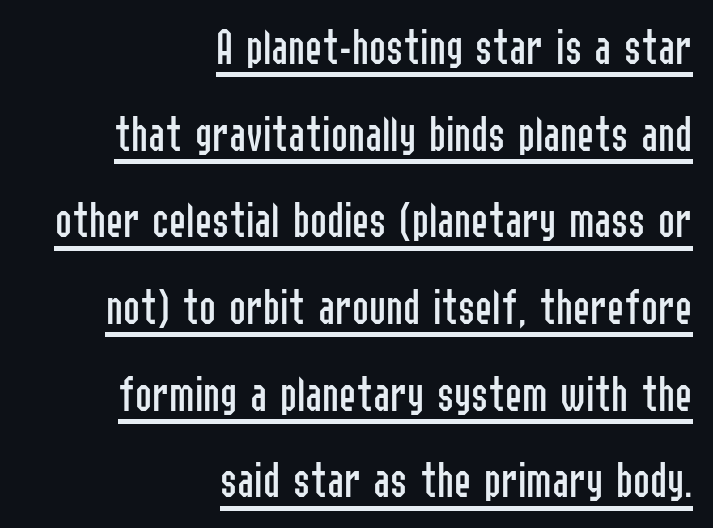
What's the leading like? Ordinary, nothing unusual. Inter-character spacing is left at the font's built-in metrics. The typesetter has applied underlining to the passage shown. Each letter keeps its own natural width here, so spacing adapts to shape.
